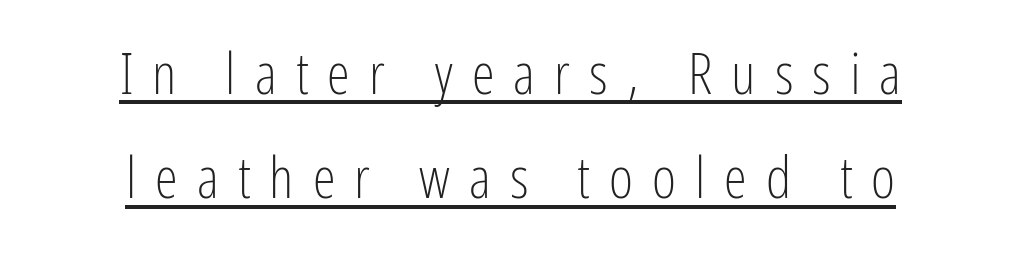
{"serif": "no", "italic": "no", "bold": "no", "weight": "light", "width": "condensed", "stroke_contrast": "low", "x_height": "medium", "monospaced": "no", "underline": "yes", "align": "center", "line_spacing_ratio": 1.8, "letter_spacing": "wide", "letter_spacing_em": 0.33, "glyph_px": 58}
